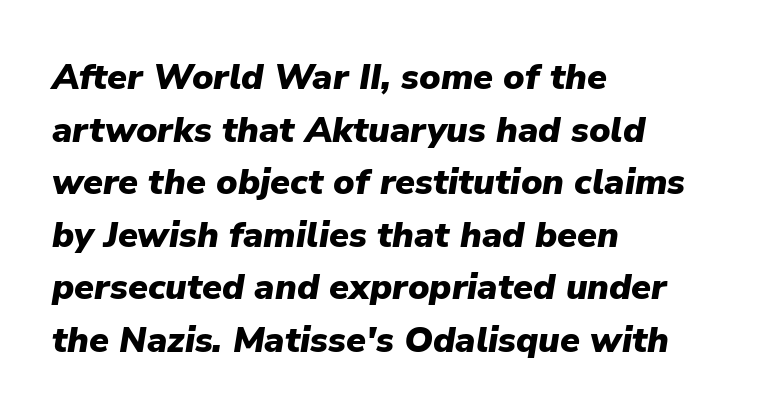
{"italic": "yes", "lean": "right", "slant_degrees": 9, "bold": "yes", "weight": "heavy", "width": "normal", "stroke_contrast": "low", "x_height": "medium", "monospaced": "no", "underline": "no", "align": "left", "line_spacing": "normal", "line_spacing_ratio": 1.46, "letter_spacing": "normal", "letter_spacing_em": 0.0, "glyph_px": 36}
